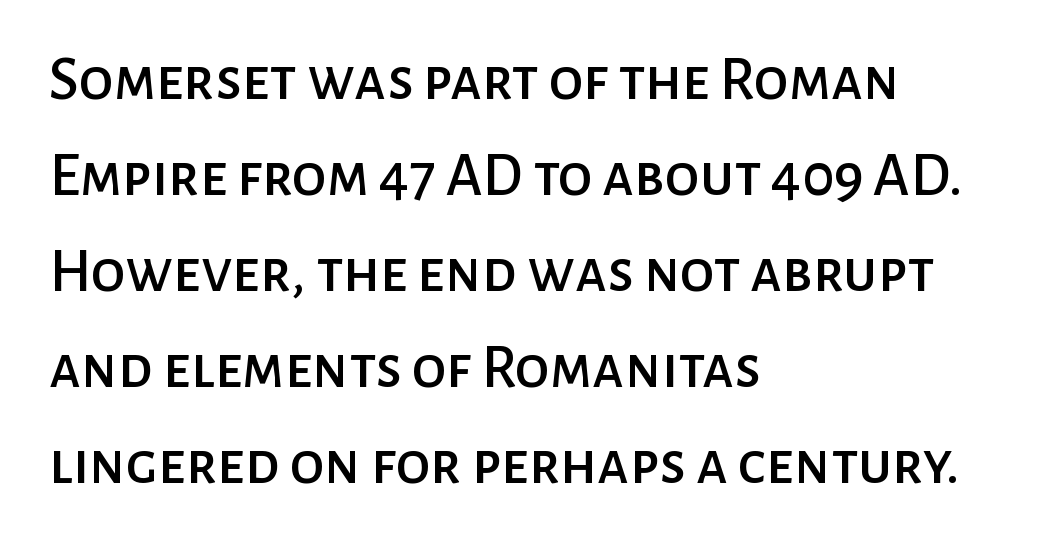
{"serif": "no", "italic": "no", "width": "normal", "stroke_contrast": "low", "x_height": "medium", "monospaced": "no", "underline": "no", "align": "left", "line_spacing": "normal", "line_spacing_ratio": 1.55, "letter_spacing": "normal", "letter_spacing_em": 0.0, "glyph_px": 62}
